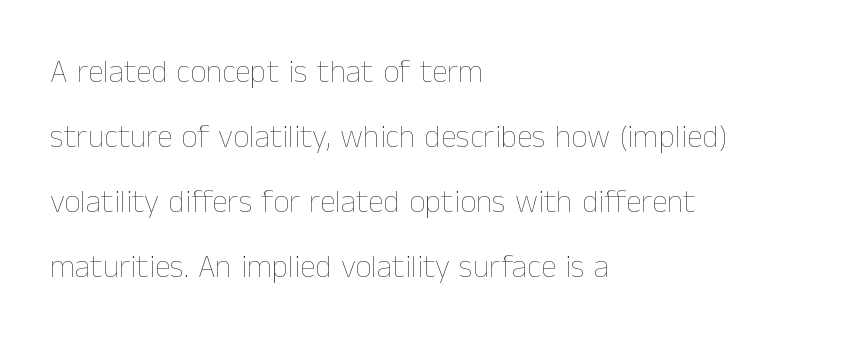
Stroke mass is kept to a normal reading level or below. A bare baseline throughout the passage. The rendering uses a large line-height, opening up the rows. Note the varied advance widths — an 'i' is clearly narrower than an 'm'. Do the letters lean? They stand straight. Words appear dense and cohesive because spacing is normal.
